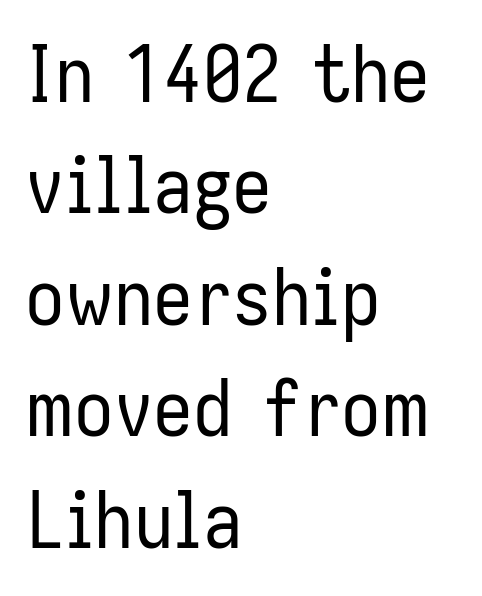
Honestly, there is no underline to notice here at all. Posture: vertical. This sample is left-justified, so line endings fall wherever the words run out. Grotesque or geometric, the face here clearly has no serifs. Students, note that the glyphs here touch the page at normal intervals.
